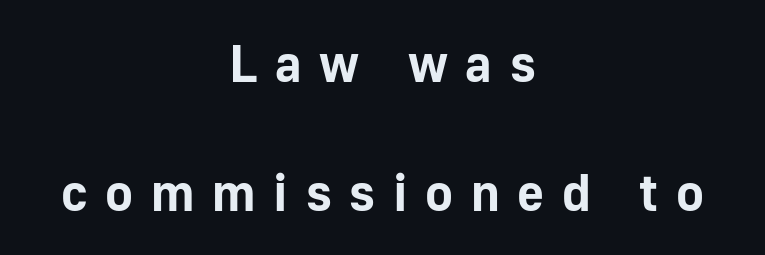
{"serif": "no", "italic": "no", "bold": "yes", "weight": "bold", "width": "normal", "stroke_contrast": "low", "x_height": "medium", "monospaced": "no", "underline": "no", "align": "center", "line_spacing": "loose", "line_spacing_ratio": 2.49, "letter_spacing": "wide", "letter_spacing_em": 0.34, "glyph_px": 52}
